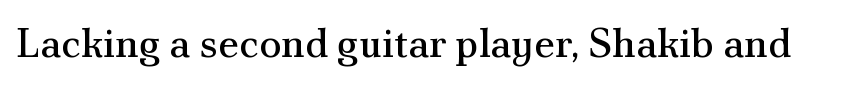
{"serif": "yes", "italic": "no", "bold": "no", "weight": "regular", "width": "normal", "stroke_contrast": "medium", "x_height": "small", "monospaced": "no", "underline": "no", "letter_spacing": "normal", "letter_spacing_em": 0.0, "glyph_px": 41}
